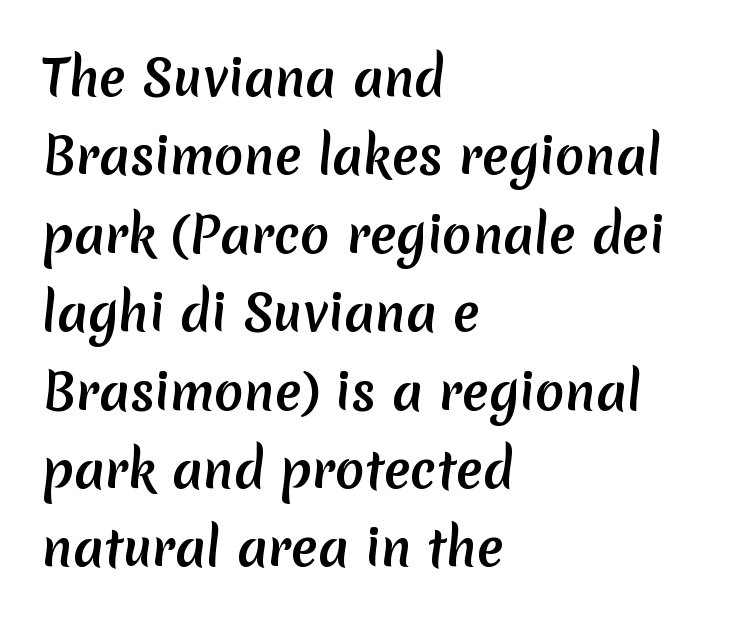
The image shows 49 px semibold sans-serif type; set left-aligned, normal line spacing (1.6x), normal letter spacing, not underlined; low stroke contrast and a medium x-height.
